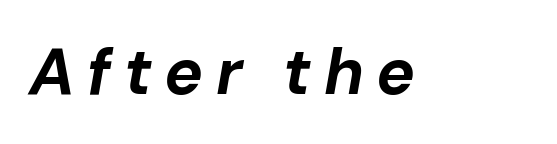
You could not count columns in this text — the font is proportionally spaced. Notice how thick the strokes are: this is what a full bold looks like. It's the slanting kind of type. Underline: absent.
